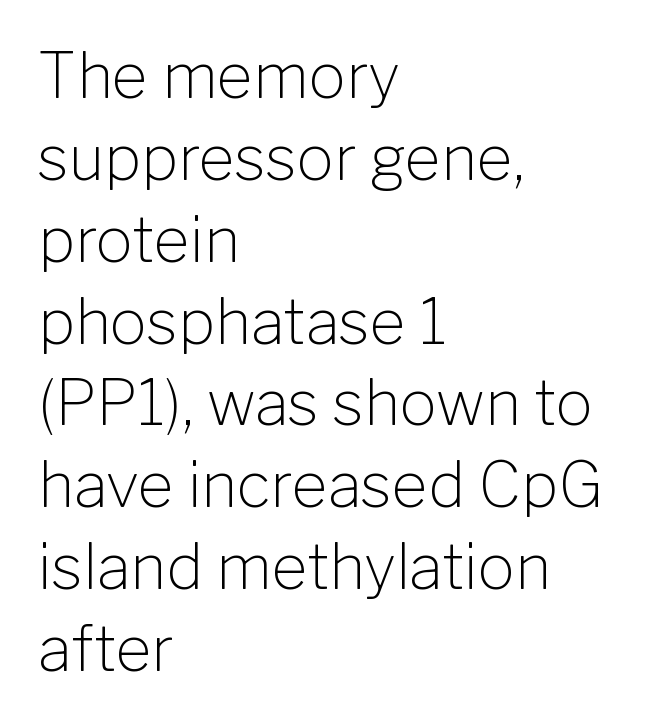
{"serif": "no", "italic": "no", "bold": "no", "weight": "light", "width": "normal", "stroke_contrast": "low", "x_height": "medium", "monospaced": "no", "underline": "no", "align": "left", "line_spacing": "normal", "line_spacing_ratio": 1.32, "letter_spacing": "normal", "letter_spacing_em": 0.0, "glyph_px": 62}
